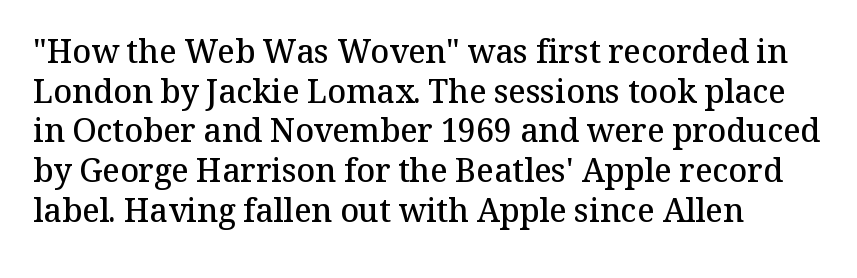
Is this a fixed-width face? No — the glyphs have proportional, varying widths. Words float on clear page, feet unadorned. The passage shown is typeset with a serif family. Inter-character spacing is left at the font's built-in metrics.
